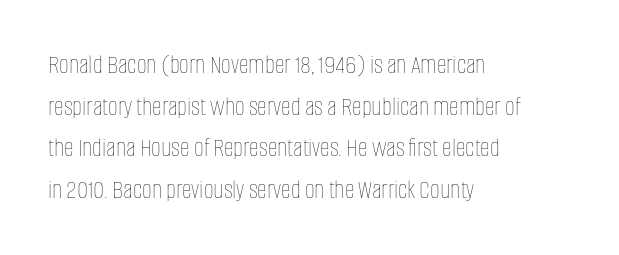
This sample uses an upright cut, with every glyph sitting square on the baseline. Lines of text with bare space underneath. The setting favours the left margin, as ordinary paragraphs usually do. Leading: standard. The typesetting does not lean heavy: it is not bold. You could call the tracking neutral — neither tight nor loose.
